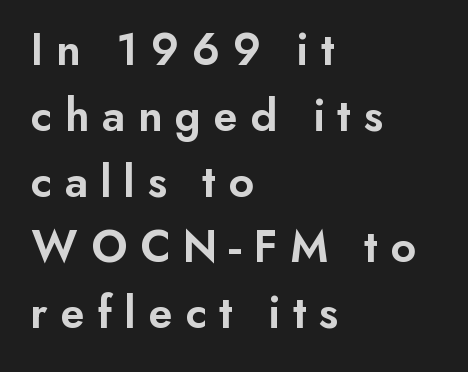
These lines are rendered in a variable-pitch font. Each glyph is drawn with semibold strokes, heavier than normal yet not fully bold. The space between consecutive lines is moderate. Classification — sans serif.
